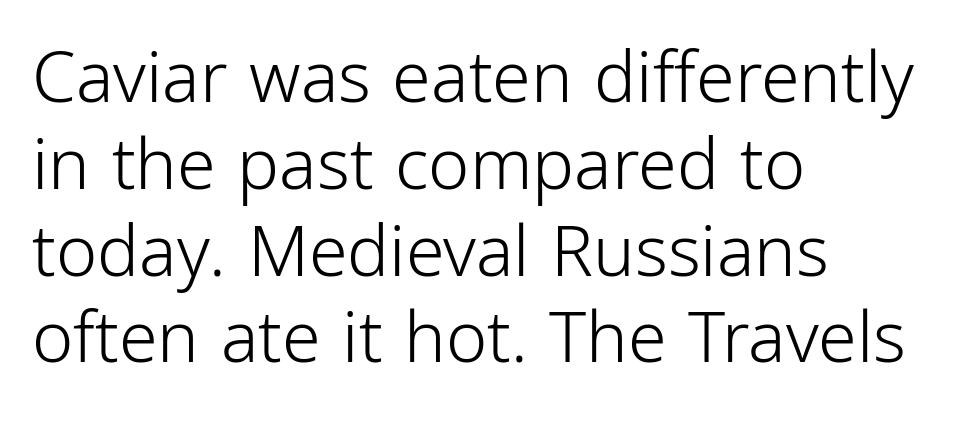
These lines are rendered in a variable-pitch font. Default kerning and tracking; the words read as compact shapes. Vertical stems look standard width or narrower in stroke. Observe the absence of serifs on each vertical stroke in this sample.
